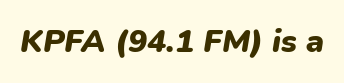
{"italic": "yes", "lean": "right", "slant_degrees": 9, "bold": "yes", "weight": "heavy", "width": "normal", "stroke_contrast": "low", "x_height": "medium", "monospaced": "no", "underline": "no", "letter_spacing": "normal", "letter_spacing_em": 0.0, "glyph_px": 32}
